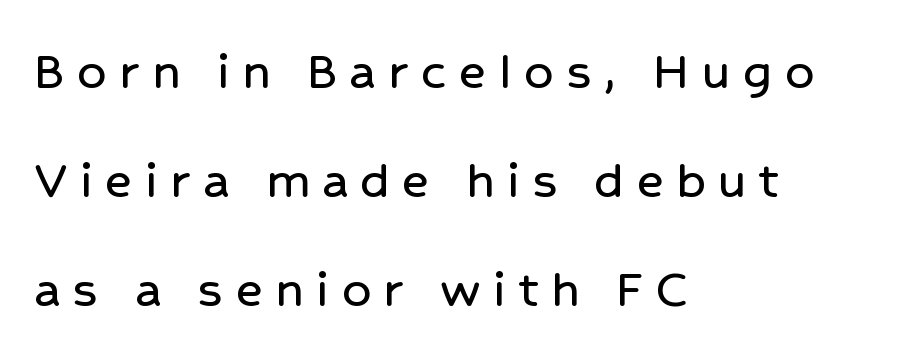
The image shows 57 px sans-serif type, upright; set left-aligned, loose line spacing (1.91x), unusually wide letter spacing (+0.22 em), not underlined; low stroke contrast and a medium x-height.
